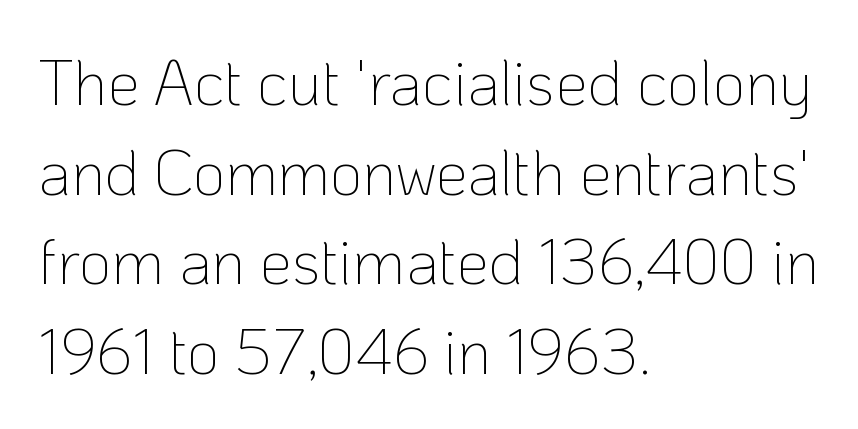
The image shows 64 px thin sans-serif type, upright; set left-aligned, normal line spacing (1.4x), normal letter spacing, not underlined; low stroke contrast and a medium x-height.
